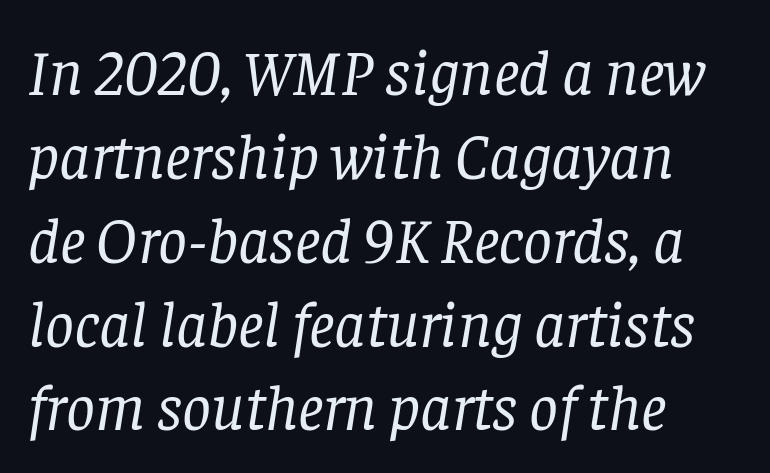
The face used here is seriffed, in the tradition of book romans. Visually the block forms a straight wall on the left and a jagged coastline on the right. This block has exactly the height ordinary leading produces. The space beneath each line is pristine and unruled.
